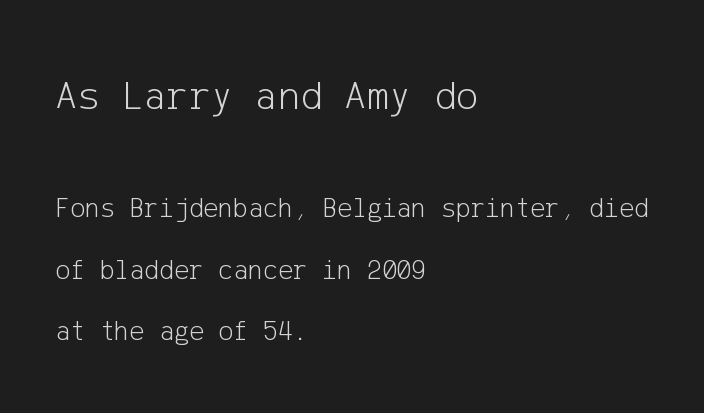
The space beneath each line is pristine and unruled. What's the leading like? Stretched, with rows far apart. The letters stand straight up with perfectly vertical stems. In this sample the first text group is rendered at the bigger scale. This rendering uses left alignment, leaving the right contour irregular.
